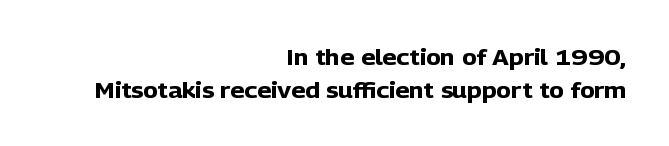
Nope, not italic — everything's standing straight. All the whitespace from short lines collects on the left. Underline: absent. Horizontal bands of white between lines are of average thickness. The characters look thick and weighty, a clear bold. Tracking here is standard; glyphs follow each other at the usual distance.
